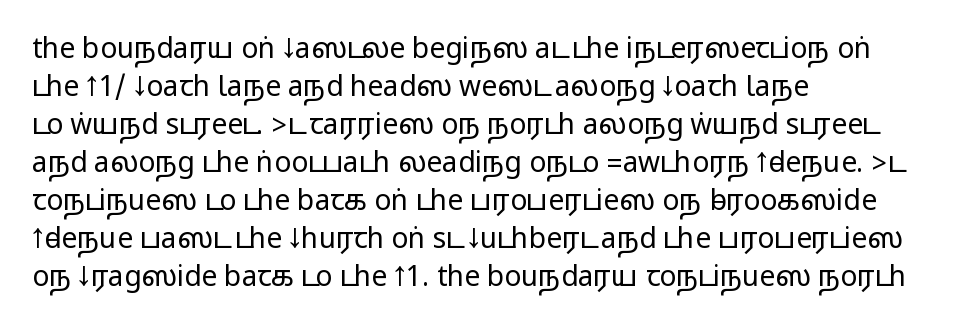
{"serif": "no", "italic": "no", "width": "wide", "stroke_contrast": "medium", "monospaced": "no", "underline": "no", "align": "left", "line_spacing": "normal", "line_spacing_ratio": 1.36, "letter_spacing": "normal", "letter_spacing_em": 0.0, "glyph_px": 28}
